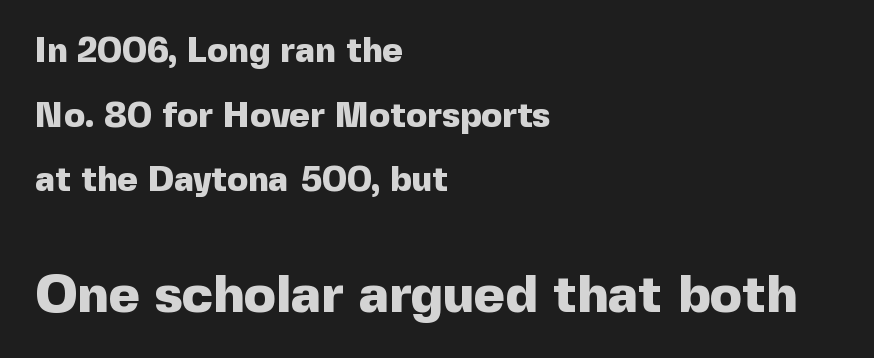
Q: Is the text bold? A: Yes.
Q: Is the text italic (slanted)? A: No, it is upright.
Q: Is the typeface a serif or a sans-serif typeface? A: Sans-serif.
Q: Is the text underlined? A: No.
Q: How is the paragraph aligned? A: Left-aligned.
Q: Is the spacing between letters normal or unusually wide? A: Normal.
Q: Which block of text is set in a larger size, the first (top) or the second (bottom)? A: The second (bottom) one.
Q: Width (condensed, normal, or wide)? A: Normal.
Q: x-height? A: Medium.
Q: Monospaced? A: No.
